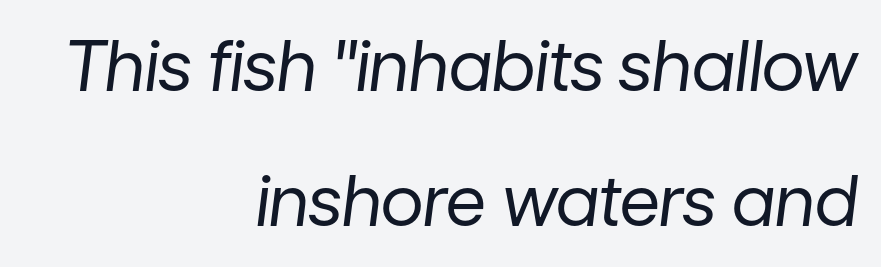
The image shows 70 px regular-weight type, italic (leaning right); set right-aligned, loose line spacing (1.93x), normal letter spacing, not underlined; low stroke contrast and a medium x-height.
